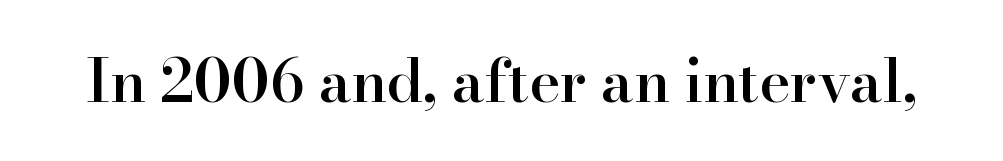
The image shows 59 px semibold serif type, upright; set normal letter spacing, not underlined; high stroke contrast and a small x-height.
